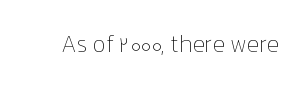
The type is set solid horizontally, with unmodified tracking. Words float on clear page, feet unadorned. A quiet, ordinary-to-light weight characterises the typeface. The type sits square on the baseline with zero lean.
